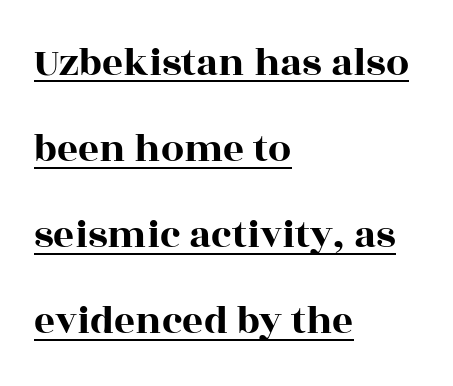
{"serif": "yes", "italic": "no", "width": "wide", "x_height": "large", "monospaced": "no", "underline": "yes", "align": "left", "line_spacing": "loose", "line_spacing_ratio": 2.1, "letter_spacing": "normal", "letter_spacing_em": 0.0, "glyph_px": 41}
